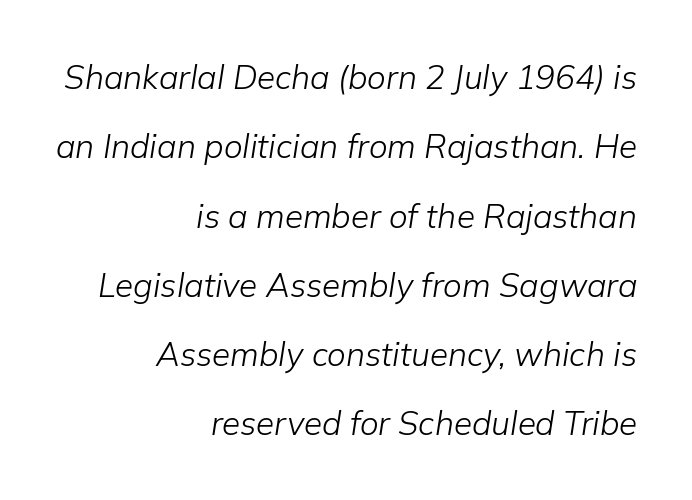
Quick note: italic. Letters rest on an invisible, unmarked baseline. Letter spacing: default. Think of a printed novel: that variable character pitch is what you see here. Notice how the passage keeps a crisp vertical edge on the right only.
